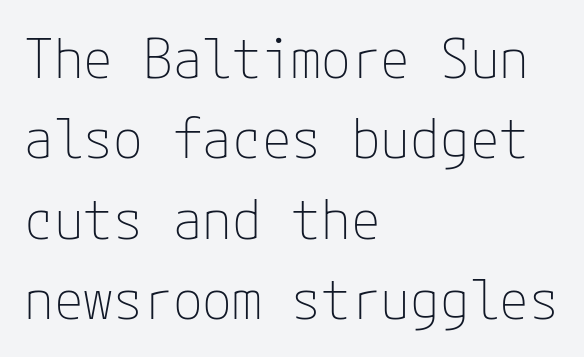
{"serif": "no", "italic": "no", "bold": "no", "weight": "thin", "width": "normal", "stroke_contrast": "low", "x_height": "medium", "underline": "no", "align": "left", "line_spacing": "normal", "line_spacing_ratio": 1.49, "letter_spacing": "normal", "letter_spacing_em": 0.0, "glyph_px": 54}
